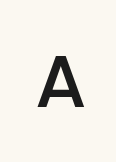
This rendering widens character spacing well past its baseline value. These lines are rendered in a variable-pitch font. Unlike italic type, these characters show no tilt at all. Look at the bottom of the vertical strokes: they stop flat, with no serifs. Check the space under the baseline: it is left empty. A semibold gives these letters moderate extra thickness, short of bold.
